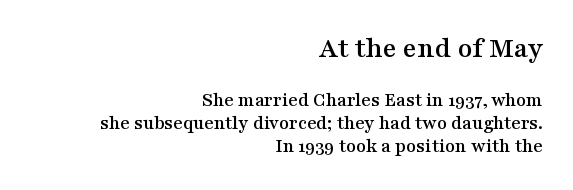
Q: Is the text italic (slanted)? A: No, it is upright.
Q: Is the typeface a serif or a sans-serif typeface? A: Serif.
Q: Is the text underlined? A: No.
Q: How is the paragraph aligned? A: Right-aligned.
Q: Is the spacing between letters normal or unusually wide? A: Normal.
Q: Is the spacing between lines tight, normal or loose? A: Tight.
Q: Which block of text is set in a larger size, the first (top) or the second (bottom)? A: The first (top) one.
Q: Width (condensed, normal, or wide)? A: Wide.
Q: Stroke contrast? A: Medium.
Q: x-height? A: Medium.
Q: Monospaced? A: No.
